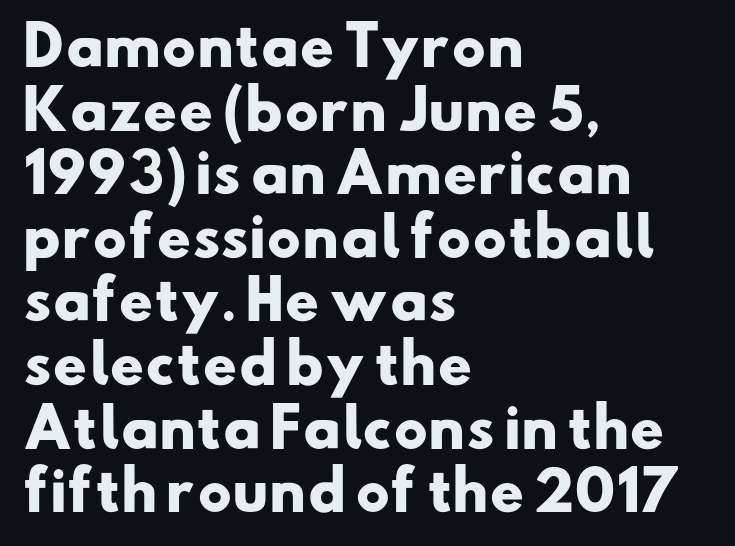
In CSS terms this would be text-align: left. Thick stems and heavy bowls — unmistakably bold. Font category for this specimen: sans-serif. The passage shown has conventional tracking throughout. A typesetter would call this proportional, since set widths differ per character.
